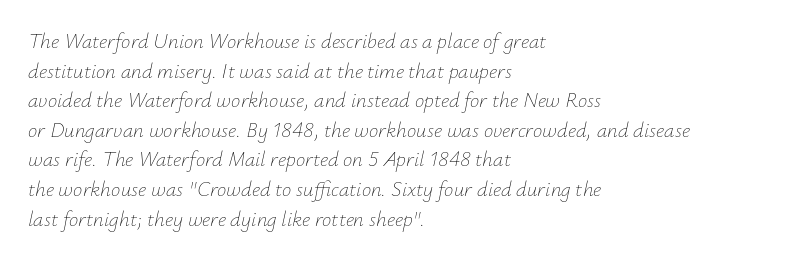
These lines were composed using italics. Short and long lines alike share a common starting point at left. The face looks like a standard text weight, possibly lighter. Descenders hang freely into open space. What stands out about the letter spacing? Nothing — it is the standard amount.
